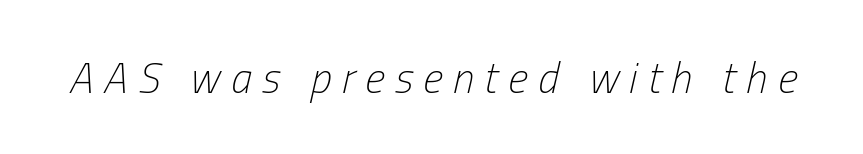
The passage shown is typed in a proportional face where columns would drift. The passage shown is not underscored anywhere. These lines were composed using italics. The letterforms sit at book weight or below.
